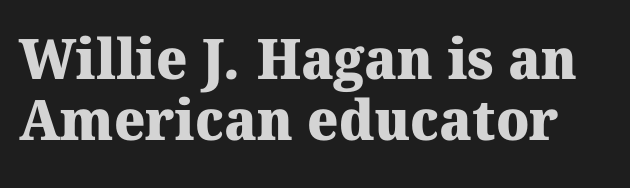
The letters advance in unequal steps, a hallmark of proportional type. Serif or sans? Serif — the stroke terminals have little feet. Students, this is bold: see how much ink each stroke carries. The words here are not underlined. These lines keep a tight, regular rhythm from letter to letter.
